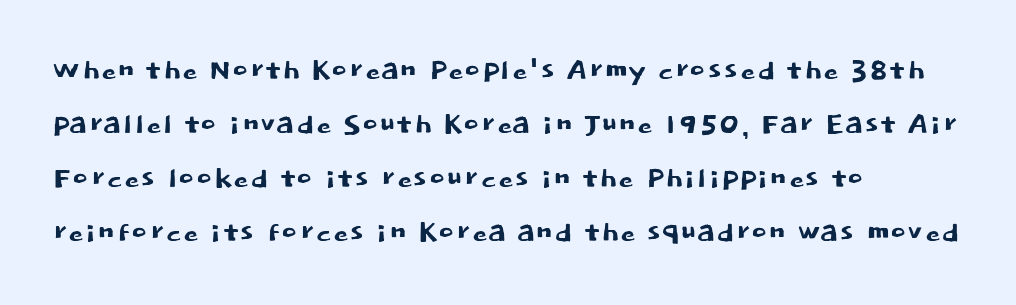
Beneath every word, the page is bare. One glance says typical: line gaps are just what's usual. Nope, not italic — everything's standing straight. Varying glyph widths throughout — classic text-font behaviour. Nope, no serifs anywhere on these letters. Is the block centered? No — it sits flush against the left margin.
